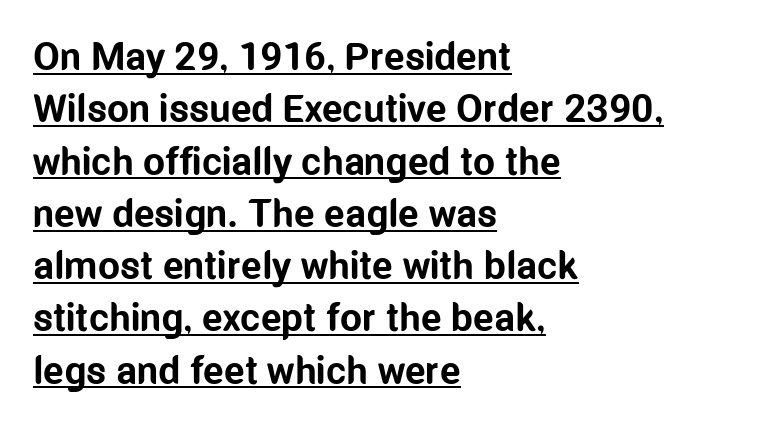
The typography opts for an upright posture over an oblique one. Interline gaps are of average width in this sample. The letters sit at their default tracking, neither squeezed nor spread. Does a line run under the words? Yes, clearly. A sans-serif font was chosen for this passage. The rag falls on the right side of this text block.
